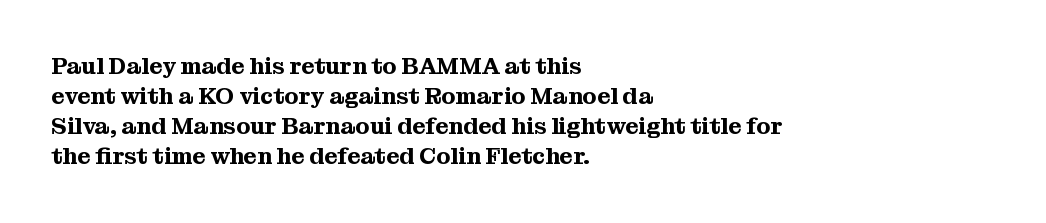
The ragged edge is on the right, which tells us the setting is flush left. What's the leading like? Ordinary, nothing unusual. Posture: straight, roman, zero tilt. The face used here is rendered with its standard letterfit. Letters rest on an invisible, unmarked baseline.
